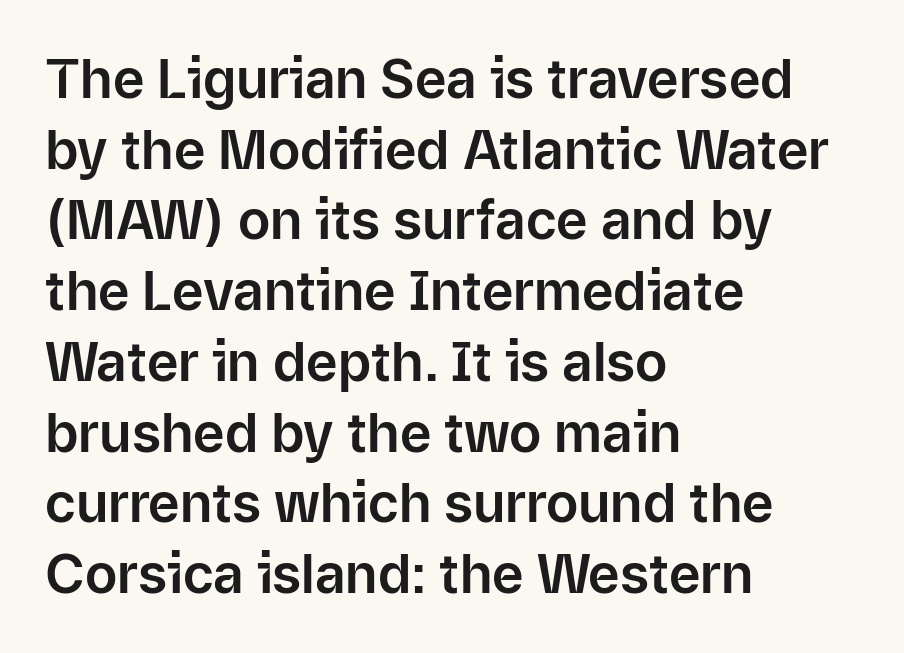
{"serif": "no", "italic": "no", "width": "normal", "stroke_contrast": "low", "x_height": "medium", "monospaced": "no", "underline": "no", "align": "left", "line_spacing": "normal", "line_spacing_ratio": 1.31, "letter_spacing": "normal", "letter_spacing_em": 0.0, "glyph_px": 54}
